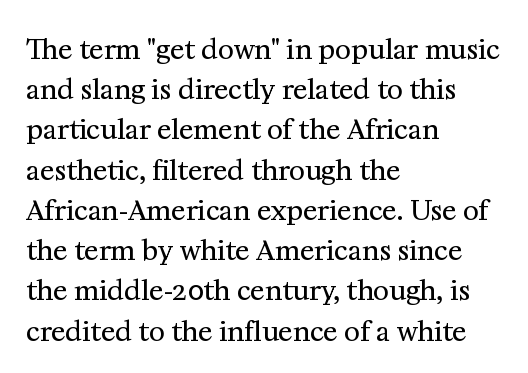
{"italic": "no", "bold": "no", "underline": "no", "align": "left", "line_spacing": "normal", "line_spacing_ratio": 1.49, "letter_spacing": "normal", "letter_spacing_em": 0.0, "glyph_px": 27}
